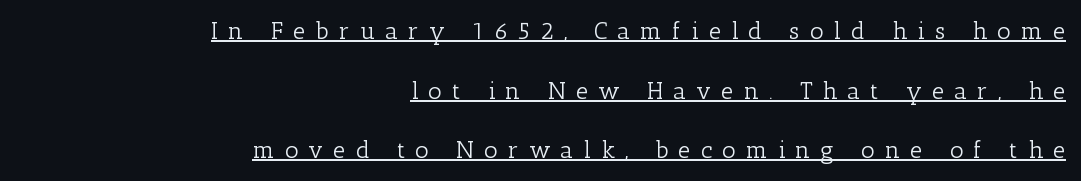
Q: Is the text bold? A: No.
Q: Is the text italic (slanted)? A: No, it is upright.
Q: Is the text underlined? A: Yes.
Q: How is the paragraph aligned? A: Right-aligned.
Q: Is the spacing between letters normal or unusually wide? A: Unusually wide.
Q: Is the spacing between lines tight, normal or loose? A: Loose.
